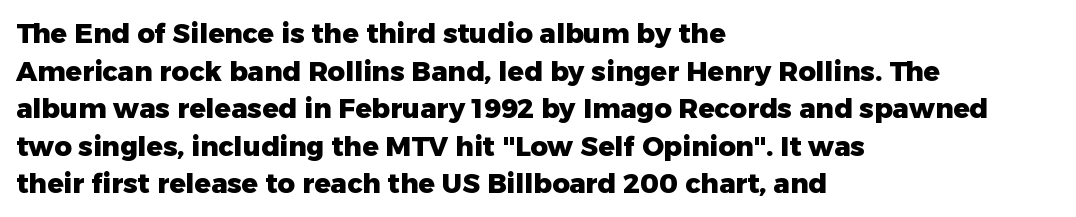
The image shows 27 px bold type, upright; set left-aligned, normal line spacing (1.39x), normal letter spacing, not underlined.
